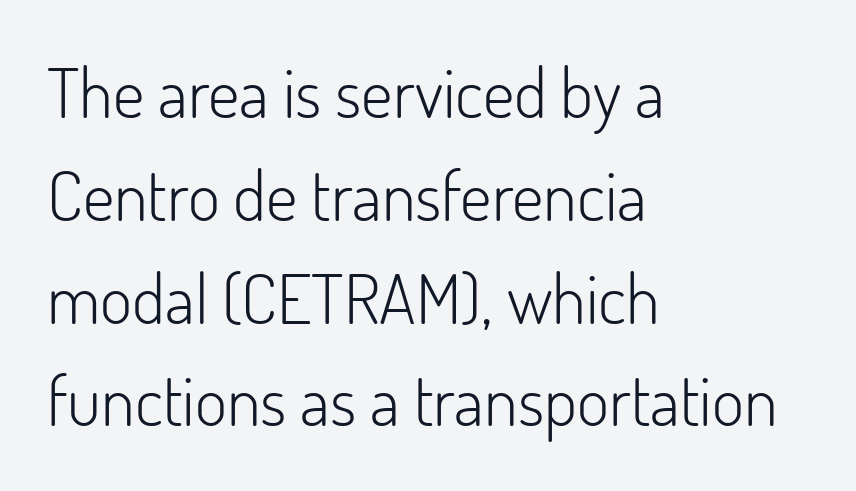
{"serif": "no", "italic": "no", "bold": "no", "weight": "light", "width": "normal", "stroke_contrast": "low", "x_height": "small", "monospaced": "no", "underline": "no", "align": "left", "line_spacing": "normal", "line_spacing_ratio": 1.49, "letter_spacing": "normal", "letter_spacing_em": 0.0, "glyph_px": 69}
